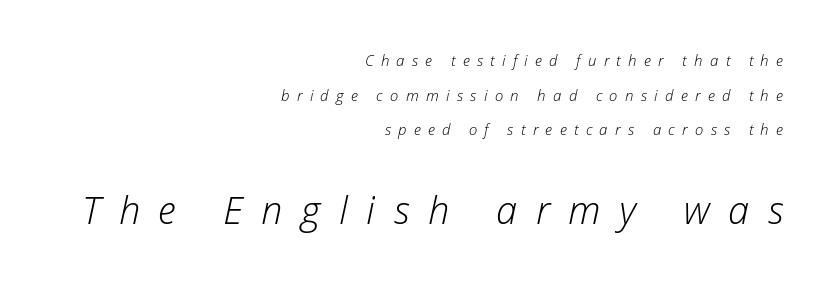
Q: Is the text bold? A: No.
Q: Is the text italic (slanted)? A: Yes, it leans right by about 12 degrees.
Q: Is the text underlined? A: No.
Q: How is the paragraph aligned? A: Right-aligned.
Q: Is the spacing between letters normal or unusually wide? A: Unusually wide.
Q: Is the spacing between lines tight, normal or loose? A: Loose.
Q: Which block of text is set in a larger size, the first (top) or the second (bottom)? A: The second (bottom) one.
Q: Width (condensed, normal, or wide)? A: Normal.
Q: Stroke contrast? A: Low.
Q: x-height? A: Medium.
Q: Monospaced? A: No.
